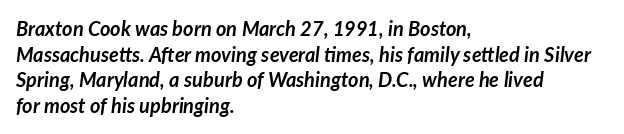
{"italic": "yes", "lean": "right", "slant_degrees": 7, "bold": "yes", "underline": "no", "align": "left", "line_spacing": "normal", "line_spacing_ratio": 1.28, "letter_spacing": "normal", "letter_spacing_em": 0.0, "glyph_px": 20}
